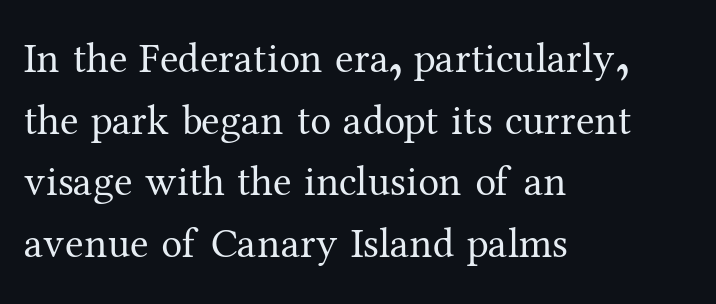
{"serif": "yes", "italic": "no", "bold": "no", "weight": "regular", "width": "normal", "stroke_contrast": "medium", "x_height": "medium", "monospaced": "no", "underline": "no", "align": "left", "line_spacing": "normal", "line_spacing_ratio": 1.47, "letter_spacing": "normal", "letter_spacing_em": 0.0, "glyph_px": 42}
